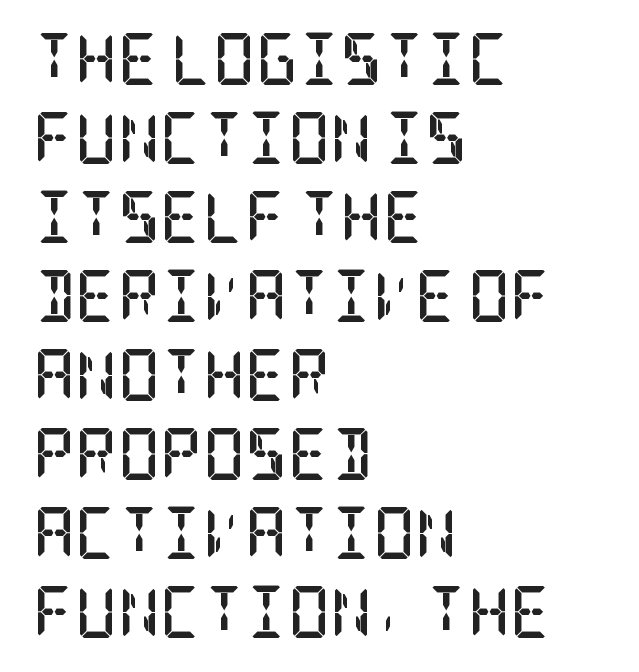
The image shows 52 px semibold, condensed serif type, upright; set left-aligned, normal line spacing (1.52x), normal letter spacing, not underlined; low stroke contrast and a large x-height.
